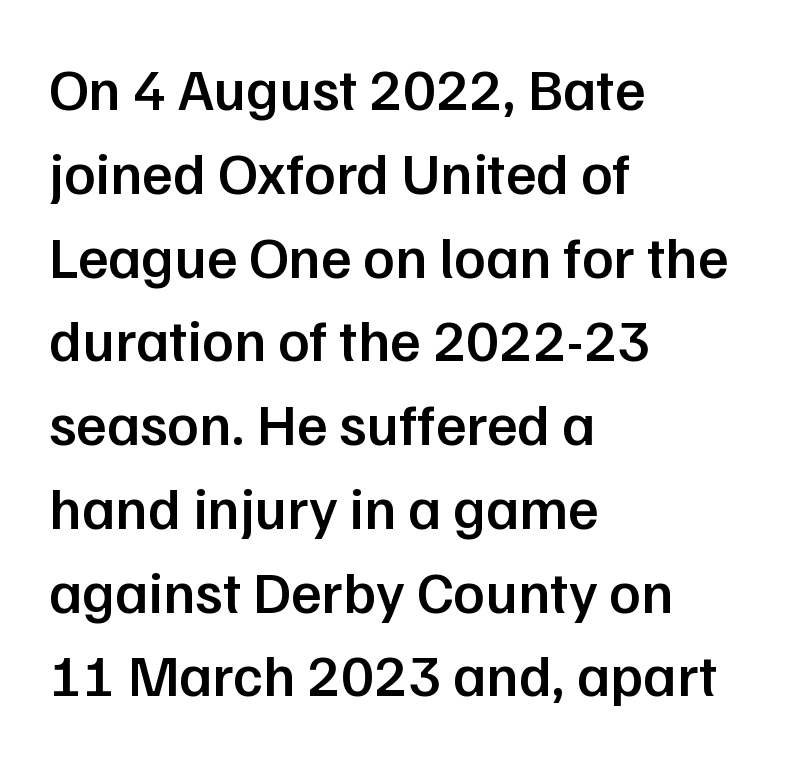
These lines stack with their left ends in a neat column. Emphasis by weight is partial: semibold. Note the varied advance widths — an 'i' is clearly narrower than an 'm'. Tracking value appears to be zero — textbook default spacing.
